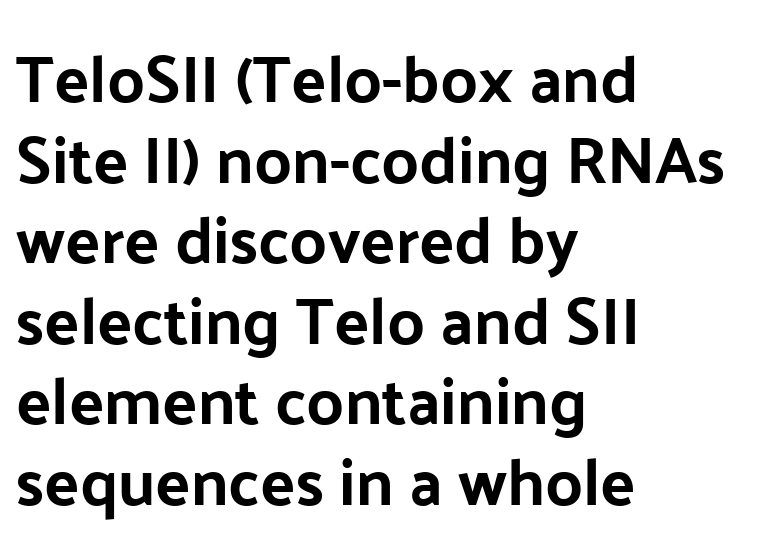
Posture: straight, roman, zero tilt. Clear beneath every line of the passage. Serifs: no, the terminals of the letterforms are clean. The gaps between neighbouring characters are ordinary and unremarkable. Do the characters align in a grid? No, the font is proportional.
